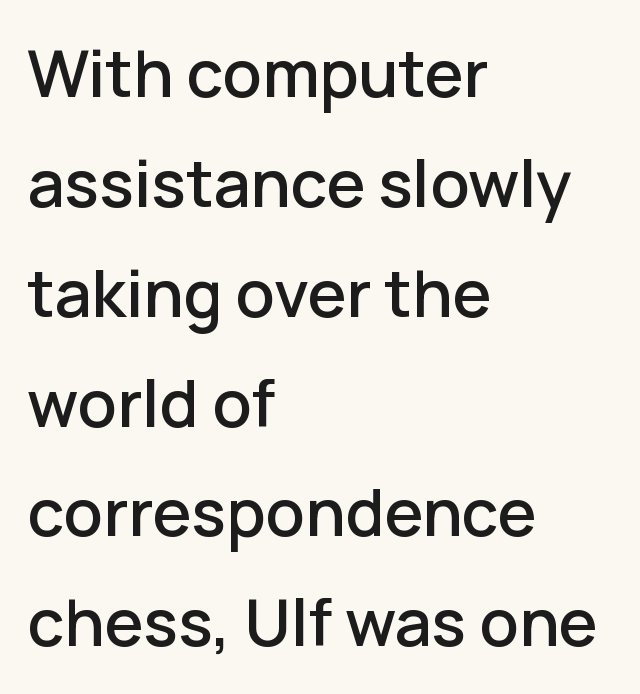
Tracking here is standard; glyphs follow each other at the usual distance. You could not count columns in this text — the font is proportionally spaced. Regarding serifs, this sample does without them. Whoever set this chose a conventional vertical rhythm.
